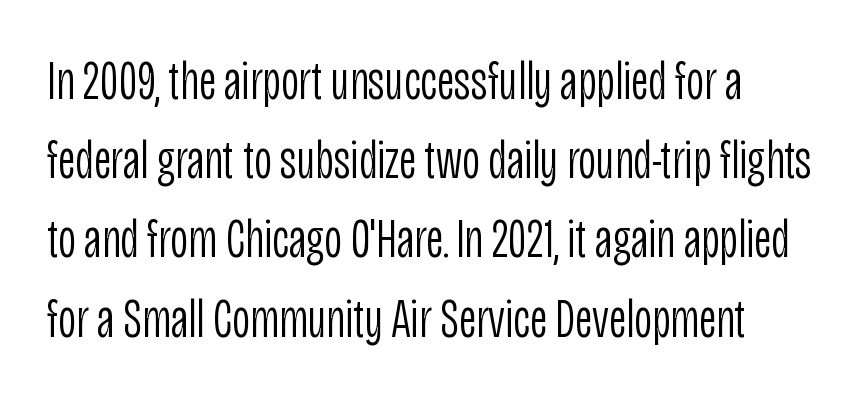
The image shows 55 px light, condensed sans-serif type, upright; set normal line spacing (1.44x), normal letter spacing, not underlined; low stroke contrast and a large x-height.
